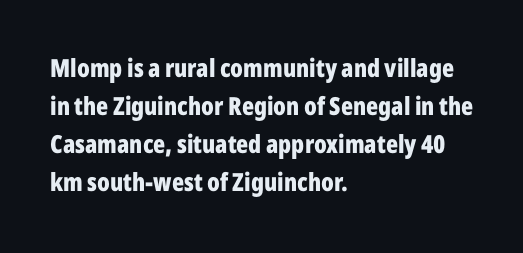
Q: Is the text bold? A: Yes.
Q: Is the text italic (slanted)? A: No, it is upright.
Q: Is the text underlined? A: No.
Q: How is the paragraph aligned? A: Left-aligned.
Q: Is the spacing between letters normal or unusually wide? A: Normal.
Q: Is the spacing between lines tight, normal or loose? A: Normal.
